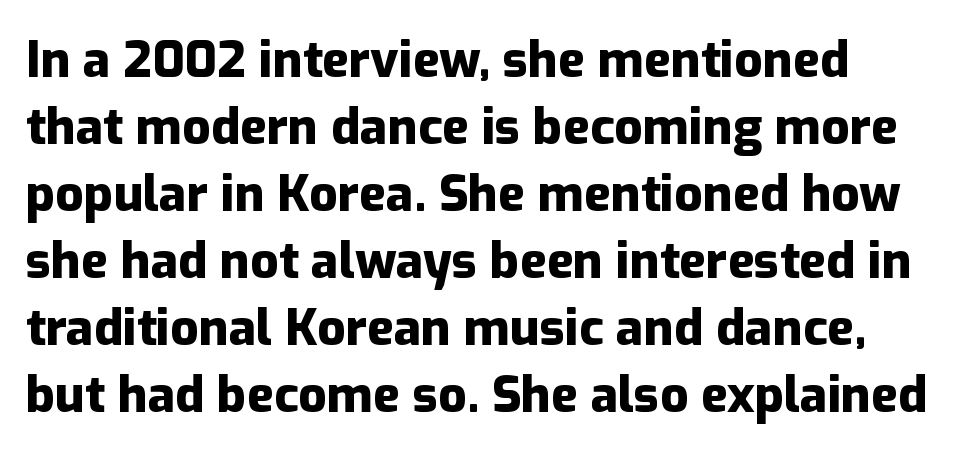
Q: Is the text bold? A: Yes.
Q: Is the text italic (slanted)? A: No, it is upright.
Q: Is the typeface a serif or a sans-serif typeface? A: Sans-serif.
Q: Is the text underlined? A: No.
Q: How is the paragraph aligned? A: Left-aligned.
Q: Is the spacing between letters normal or unusually wide? A: Normal.
Q: Is the spacing between lines tight, normal or loose? A: Normal.
Q: Width (condensed, normal, or wide)? A: Normal.
Q: Stroke contrast? A: Low.
Q: x-height? A: Medium.
Q: Monospaced? A: No.
